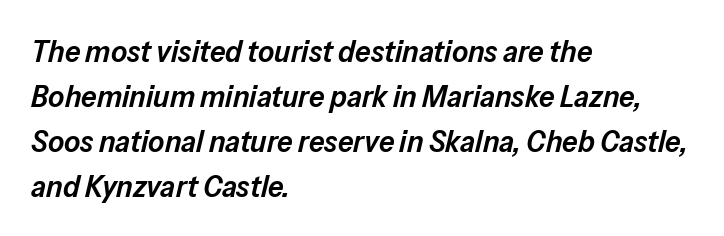
{"italic": "yes", "lean": "right", "slant_degrees": 13, "bold": "semi", "weight": "semibold", "width": "normal", "stroke_contrast": "low", "x_height": "medium", "monospaced": "no", "underline": "no", "align": "left", "line_spacing": "normal", "line_spacing_ratio": 1.45, "letter_spacing": "normal", "letter_spacing_em": 0.0, "glyph_px": 31}
